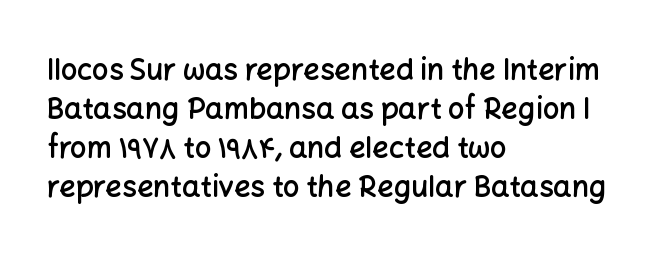
{"serif": "no", "italic": "no", "bold": "semi", "weight": "semibold", "width": "normal", "stroke_contrast": "low", "x_height": "medium", "monospaced": "no", "underline": "no", "align": "left", "line_spacing": "normal", "line_spacing_ratio": 1.34, "letter_spacing": "normal", "letter_spacing_em": 0.0, "glyph_px": 29}
